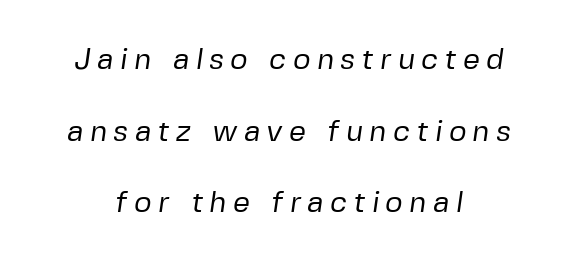
Q: Is the text bold? A: No.
Q: Is the typeface a serif or a sans-serif typeface? A: Sans-serif.
Q: Is the text underlined? A: No.
Q: How is the paragraph aligned? A: Centered.
Q: Is the spacing between letters normal or unusually wide? A: Unusually wide.
Q: Is the spacing between lines tight, normal or loose? A: Loose.
Q: Width (condensed, normal, or wide)? A: Normal.
Q: Stroke contrast? A: Low.
Q: x-height? A: Medium.
Q: Monospaced? A: No.
